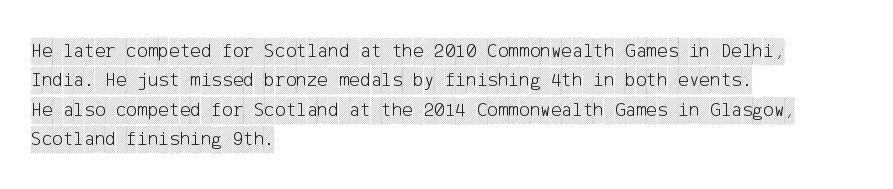
Q: Is the text italic (slanted)? A: No, it is upright.
Q: Is the text underlined? A: No.
Q: How is the paragraph aligned? A: Left-aligned.
Q: Is the spacing between letters normal or unusually wide? A: Normal.
Q: Is the spacing between lines tight, normal or loose? A: Normal.
